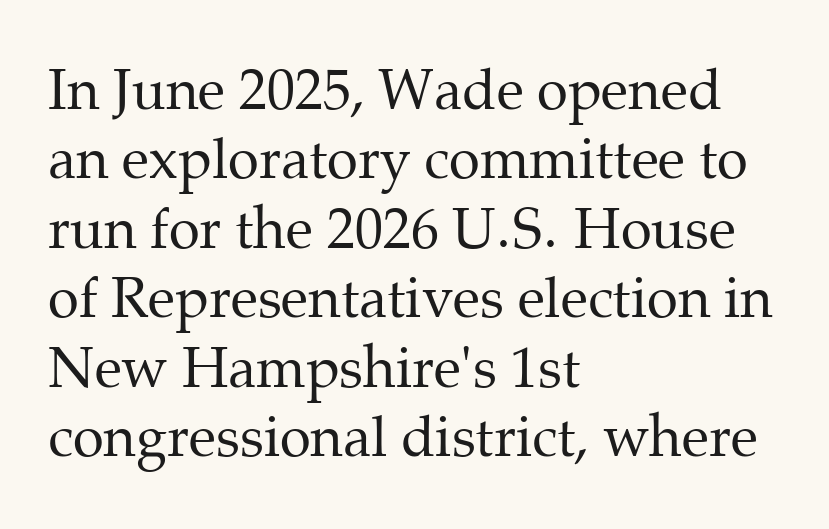
The image shows 56 px regular-weight serif type, upright; set left-aligned, line spacing 1.24x, normal letter spacing, not underlined; medium stroke contrast and a medium x-height.
